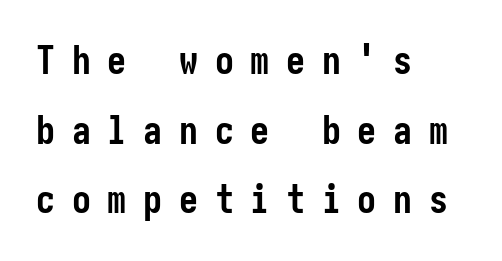
Descenders are the only things crossing below the line. The letters are spread apart with noticeably loose tracking. You'd pick this weight for a headline — it's a proper bold. I'd call this a sans setting — the letters go barefoot. One-word summary of the alignment: left.
